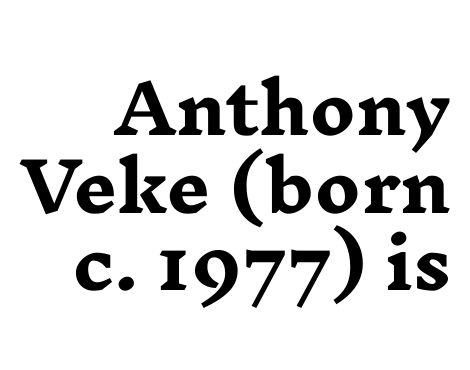
The image shows 68 px heavy, wide serif type, upright; set right-aligned, tight line spacing (1.14x), normal letter spacing, not underlined; low stroke contrast and a medium x-height.
